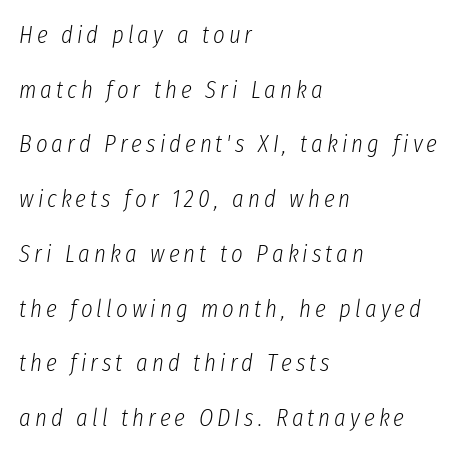
{"italic": "yes", "lean": "right", "slant_degrees": 8, "bold": "no", "underline": "no", "align": "left", "line_spacing": "loose", "line_spacing_ratio": 2.19, "glyph_px": 25}
